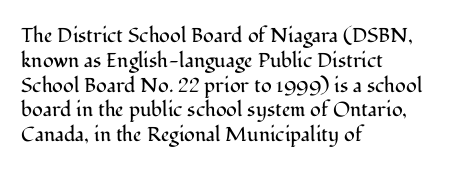
{"italic": "no", "bold": "no", "underline": "no", "align": "left", "line_spacing_ratio": 1.24, "letter_spacing": "normal", "letter_spacing_em": 0.0, "glyph_px": 20}
